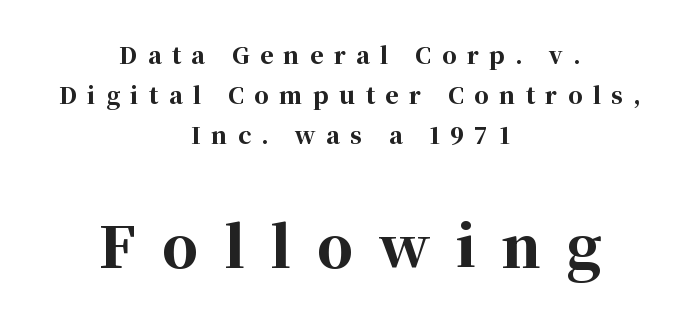
The letters advance in unequal steps, a hallmark of proportional type. Quick note: not italic, upright. Does extra space separate the letters? Yes, quite a lot of it. The area under the type is left untouched.
